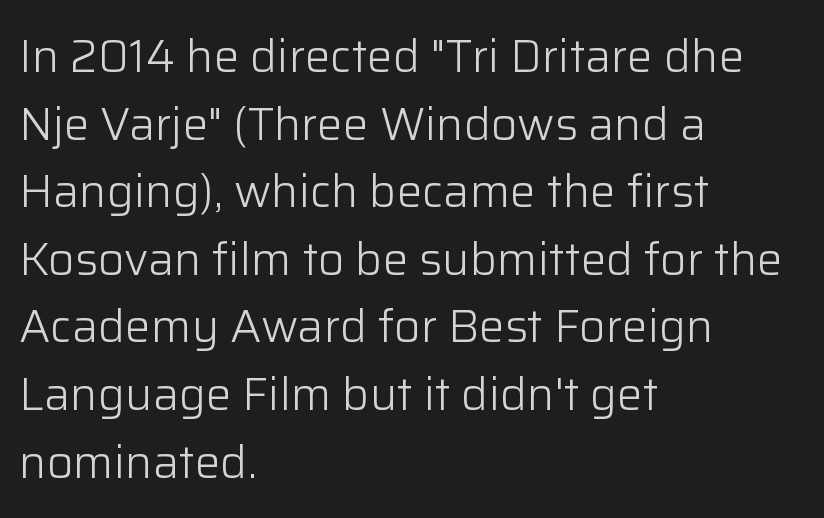
The gaps between neighbouring characters are ordinary and unremarkable. The gap between lines stays unmarked. Nope, not italic — everything's standing straight. A typesetter would label this face a sans. This reads as an unemphasized weight, regular at the heaviest. Baseline-to-baseline distance is the conventional proportion of letter height.
